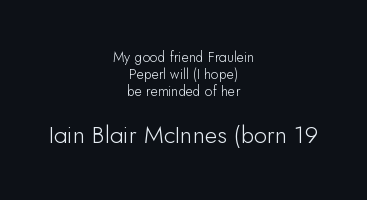
Whoever set this made the second block the dominant, larger element. Observe the ordinary spacing: letters are neighbours, not strangers. The gap between lines stays unmarked. Italic: no, the glyphs are upright roman. A centered setting, common on invitations and titles, is used for this passage.
